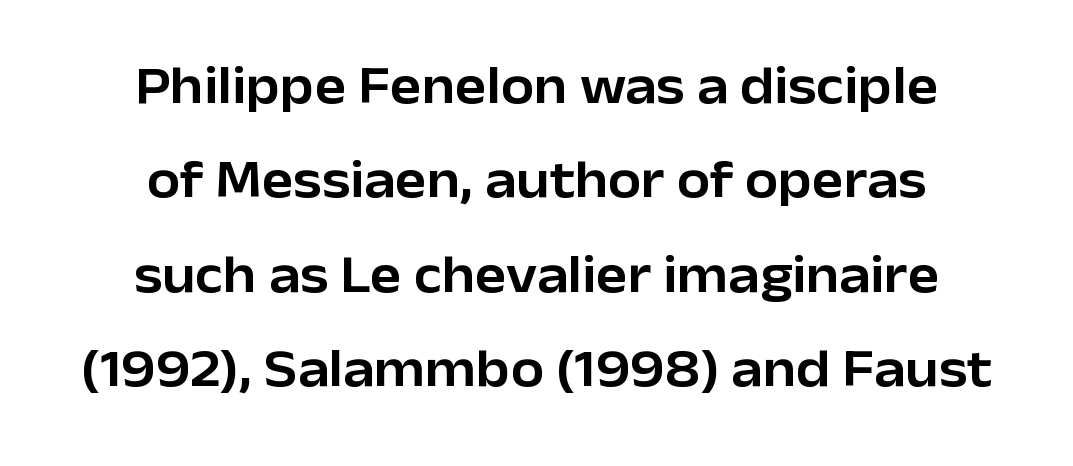
The image shows 53 px sans-serif type, upright; set centered, line spacing 1.78x, normal letter spacing, not underlined; low stroke contrast and a medium x-height.
